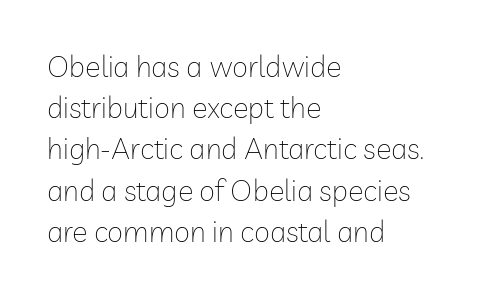
The image shows 29 px thin sans-serif type, upright; set left-aligned, normal line spacing (1.42x), normal letter spacing, not underlined; low stroke contrast and a medium x-height.
